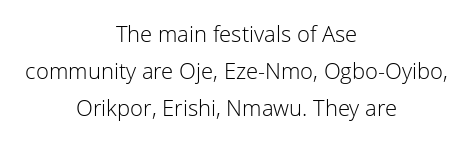
Q: Is the text bold? A: No.
Q: Is the text italic (slanted)? A: No, it is upright.
Q: Is the text underlined? A: No.
Q: How is the paragraph aligned? A: Centered.
Q: Is the spacing between letters normal or unusually wide? A: Normal.
Q: Is the spacing between lines tight, normal or loose? A: Normal.
